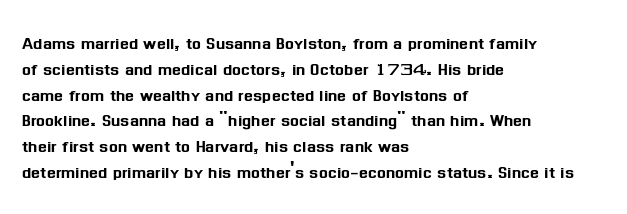
Q: Is the text italic (slanted)? A: No, it is upright.
Q: Is the text underlined? A: No.
Q: How is the paragraph aligned? A: Left-aligned.
Q: Is the spacing between letters normal or unusually wide? A: Normal.
